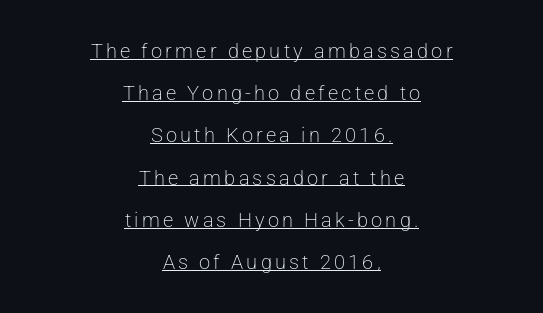
The image shows 20 px text type, upright; set centered, loose line spacing (2.11x), underlined.
